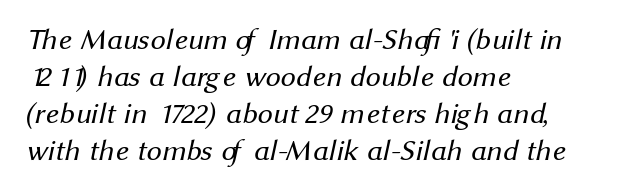
{"serif": "no", "bold": "no", "weight": "regular", "width": "normal", "stroke_contrast": "medium", "x_height": "medium", "monospaced": "no", "underline": "no", "align": "left", "line_spacing_ratio": 1.23, "letter_spacing": "normal", "letter_spacing_em": 0.0, "glyph_px": 30}
